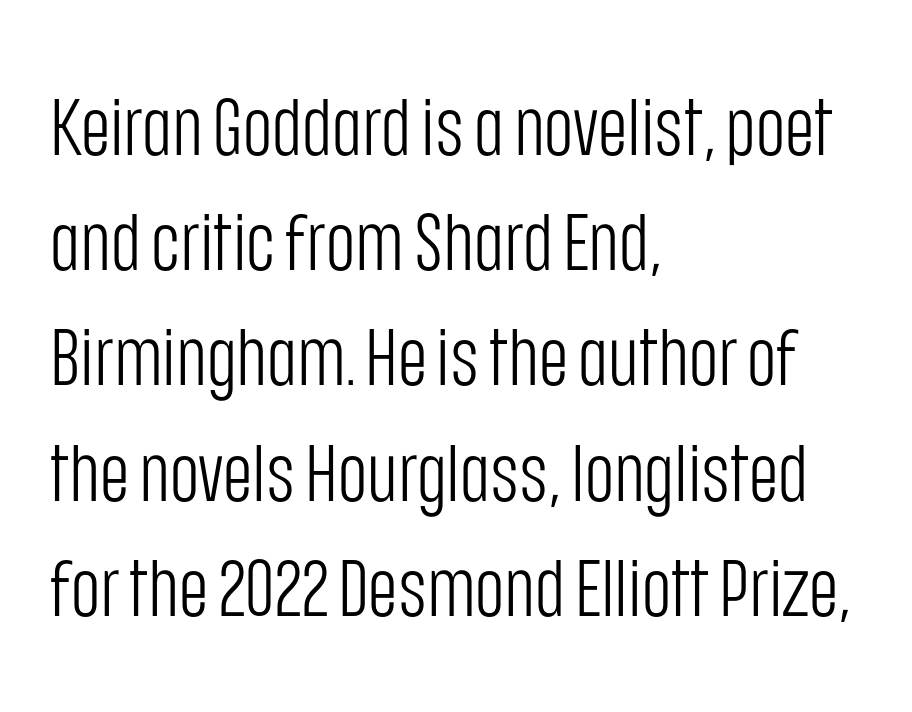
{"serif": "no", "italic": "no", "bold": "no", "weight": "light", "width": "condensed", "stroke_contrast": "low", "x_height": "large", "monospaced": "no", "underline": "no", "align": "left", "line_spacing": "normal", "line_spacing_ratio": 1.44, "letter_spacing": "normal", "letter_spacing_em": 0.0, "glyph_px": 80}
